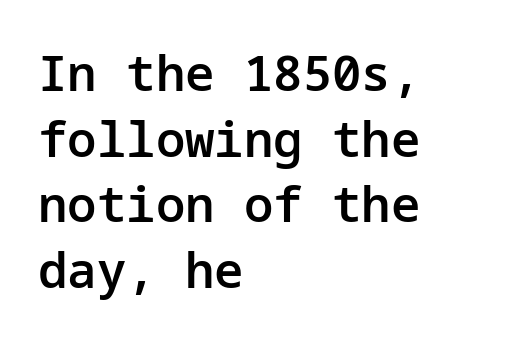
{"serif": "no", "italic": "no", "bold": "semi", "weight": "semibold", "width": "normal", "stroke_contrast": "low", "x_height": "medium", "underline": "no", "align": "left", "line_spacing": "normal", "line_spacing_ratio": 1.34, "letter_spacing": "normal", "letter_spacing_em": 0.0, "glyph_px": 49}
